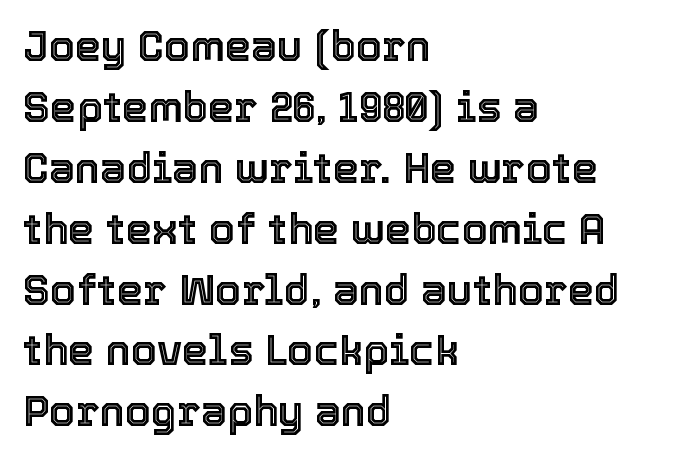
{"italic": "no", "width": "normal", "x_height": "medium", "monospaced": "no", "underline": "no", "align": "left", "line_spacing": "normal", "line_spacing_ratio": 1.45, "letter_spacing": "normal", "letter_spacing_em": 0.0, "glyph_px": 42}
